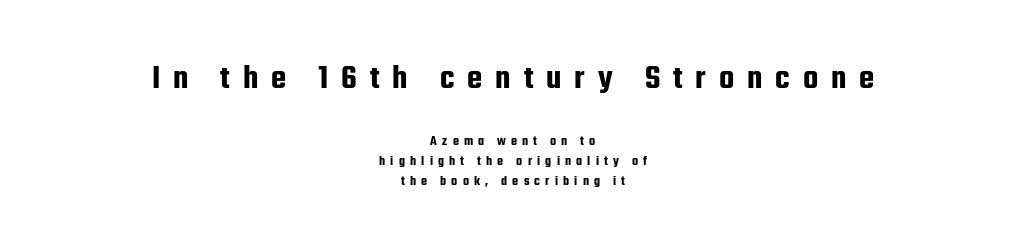
{"serif": "no", "italic": "no", "width": "condensed", "stroke_contrast": "low", "x_height": "medium", "monospaced": "no", "underline": "no", "align": "center", "line_spacing": "normal", "line_spacing_ratio": 1.41, "letter_spacing": "wide", "letter_spacing_em": 0.37, "larger_block": "first", "size_ratio": 2.5, "glyph_px": 35}
